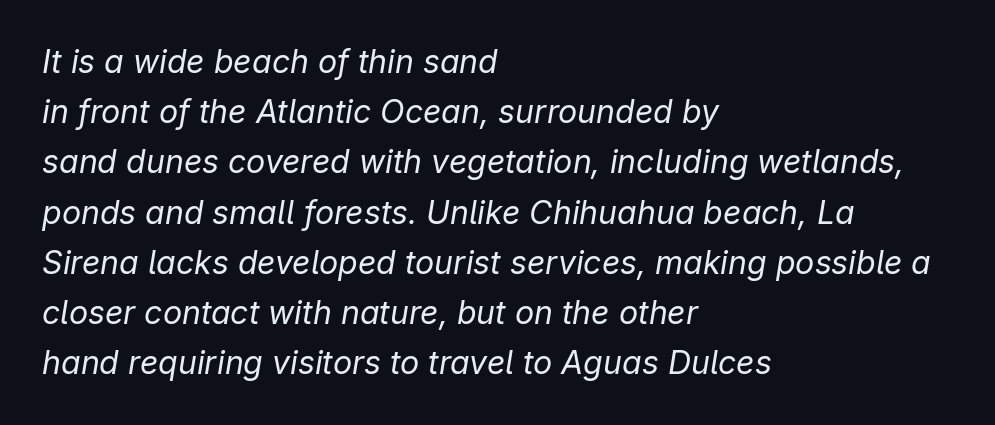
Q: Is the text bold? A: No.
Q: Is the text italic (slanted)? A: Yes, it leans right by about 9 degrees.
Q: Is the text underlined? A: No.
Q: How is the paragraph aligned? A: Left-aligned.
Q: Is the spacing between letters normal or unusually wide? A: Normal.
Q: Is the spacing between lines tight, normal or loose? A: Normal.
Q: Width (condensed, normal, or wide)? A: Normal.
Q: Stroke contrast? A: Low.
Q: x-height? A: Medium.
Q: Monospaced? A: No.
